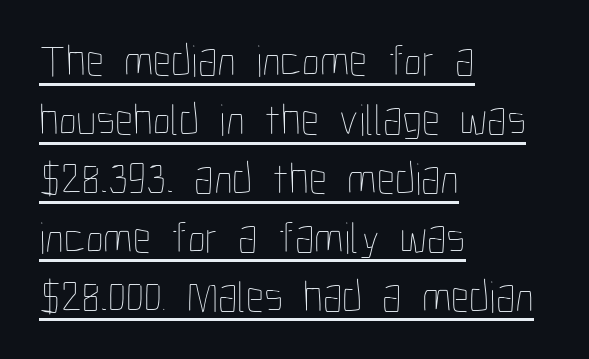
Q: Is the text bold? A: No.
Q: Is the text italic (slanted)? A: No, it is upright.
Q: Is the text underlined? A: Yes.
Q: How is the paragraph aligned? A: Left-aligned.
Q: Is the spacing between letters normal or unusually wide? A: Normal.
Q: Is the spacing between lines tight, normal or loose? A: Normal.
Q: Width (condensed, normal, or wide)? A: Condensed.
Q: Stroke contrast? A: Low.
Q: x-height? A: Medium.
Q: Monospaced? A: No.
